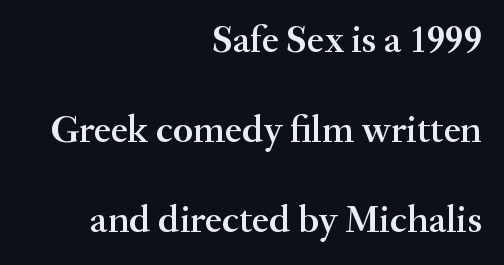
{"serif": "yes", "italic": "no", "bold": "semi", "weight": "semibold", "width": "normal", "stroke_contrast": "medium", "x_height": "small", "monospaced": "no", "underline": "no", "align": "right", "line_spacing": "loose", "line_spacing_ratio": 2.31, "letter_spacing": "normal", "letter_spacing_em": 0.0, "glyph_px": 39}
